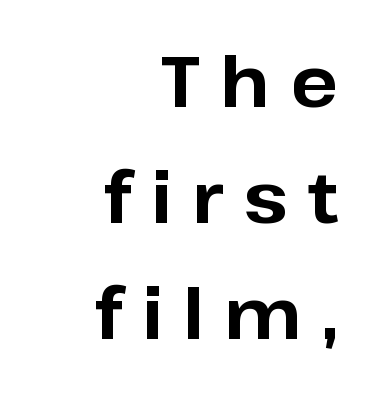
Q: Is the text bold? A: Yes.
Q: Is the text italic (slanted)? A: No, it is upright.
Q: Is the typeface a serif or a sans-serif typeface? A: Sans-serif.
Q: Is the text underlined? A: No.
Q: How is the paragraph aligned? A: Right-aligned.
Q: Is the spacing between letters normal or unusually wide? A: Unusually wide.
Q: Is the spacing between lines tight, normal or loose? A: Normal.
Q: Width (condensed, normal, or wide)? A: Normal.
Q: Stroke contrast? A: Low.
Q: x-height? A: Medium.
Q: Monospaced? A: No.
